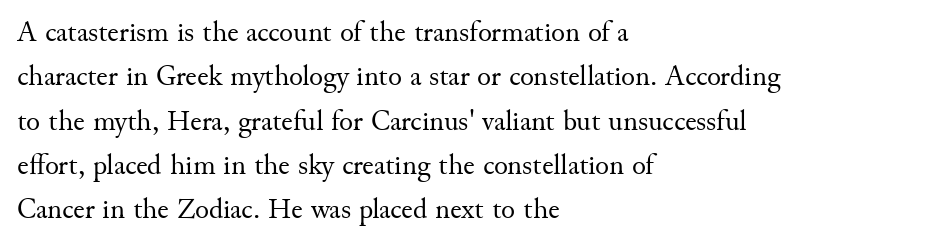
{"serif": "yes", "italic": "no", "bold": "no", "weight": "regular", "width": "normal", "stroke_contrast": "medium", "x_height": "small", "monospaced": "no", "underline": "no", "align": "left", "line_spacing": "normal", "line_spacing_ratio": 1.53, "letter_spacing": "normal", "letter_spacing_em": 0.0, "glyph_px": 29}
